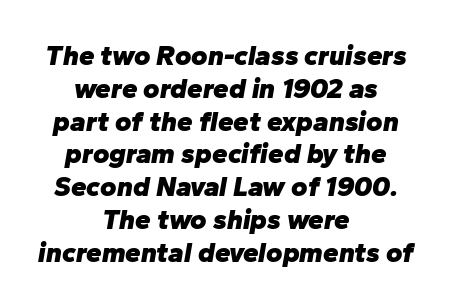
The image shows 28 px heavy type, italic (leaning right); set centered, line spacing 1.17x, normal letter spacing, not underlined; low stroke contrast and a medium x-height.
